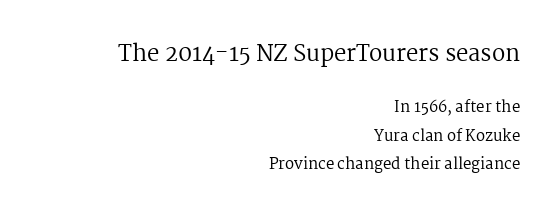
Does the lettering tilt? It doesn't — this is upright. Unmarked baselines from the first word to the last. Characters follow at the spacing the type designer built in. Is this a heavy cut? Hardly; it is regular or lighter. A flush-right, rag-left setting is used for this passage.
